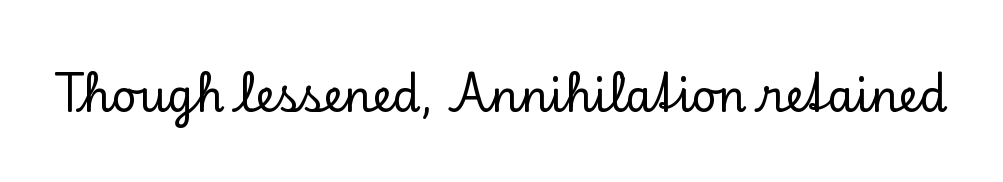
The image shows 44 px text type, upright; set normal letter spacing, not underlined; low stroke contrast and a small x-height.
